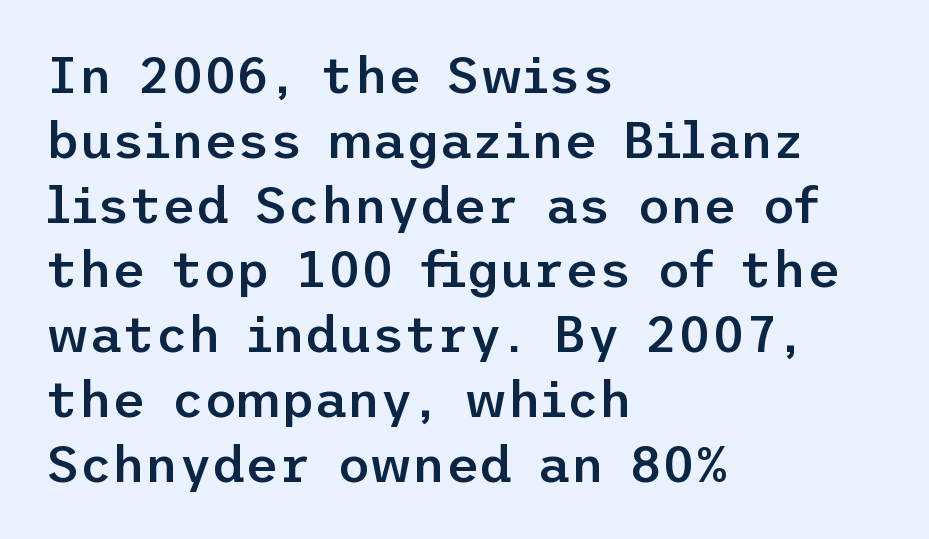
{"serif": "no", "italic": "no", "bold": "semi", "weight": "semibold", "width": "normal", "stroke_contrast": "low", "x_height": "medium", "underline": "no", "align": "left", "line_spacing": "normal", "line_spacing_ratio": 1.27, "letter_spacing": "normal", "letter_spacing_em": 0.0, "glyph_px": 51}
